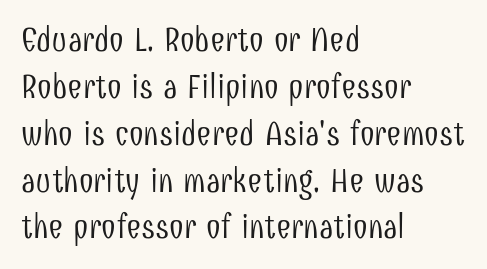
Q: Is the text bold? A: No.
Q: Is the text italic (slanted)? A: No, it is upright.
Q: Is the typeface a serif or a sans-serif typeface? A: Sans-serif.
Q: Is the text underlined? A: No.
Q: How is the paragraph aligned? A: Left-aligned.
Q: Is the spacing between letters normal or unusually wide? A: Normal.
Q: Is the spacing between lines tight, normal or loose? A: Normal.
Q: Width (condensed, normal, or wide)? A: Condensed.
Q: Stroke contrast? A: Low.
Q: x-height? A: Medium.
Q: Monospaced? A: No.
